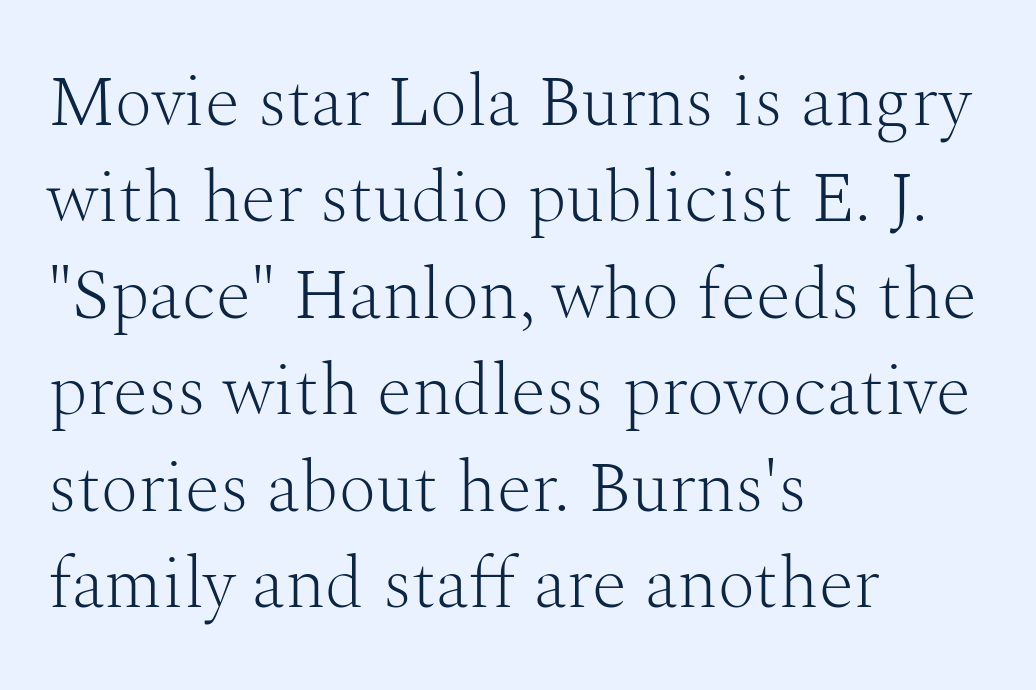
{"serif": "yes", "italic": "no", "bold": "no", "weight": "light", "width": "normal", "stroke_contrast": "medium", "x_height": "medium", "monospaced": "no", "underline": "no", "align": "left", "line_spacing": "normal", "line_spacing_ratio": 1.34, "letter_spacing": "normal", "letter_spacing_em": 0.0, "glyph_px": 72}
